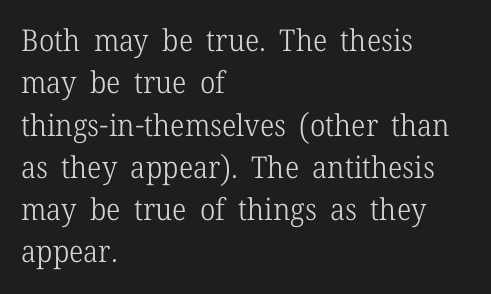
Q: Is the text bold? A: No.
Q: Is the text italic (slanted)? A: No, it is upright.
Q: Is the typeface a serif or a sans-serif typeface? A: Serif.
Q: Is the text underlined? A: No.
Q: How is the paragraph aligned? A: Left-aligned.
Q: Is the spacing between letters normal or unusually wide? A: Normal.
Q: Is the spacing between lines tight, normal or loose? A: Normal.
Q: Width (condensed, normal, or wide)? A: Normal.
Q: Stroke contrast? A: Low.
Q: x-height? A: Medium.
Q: Monospaced? A: No.
